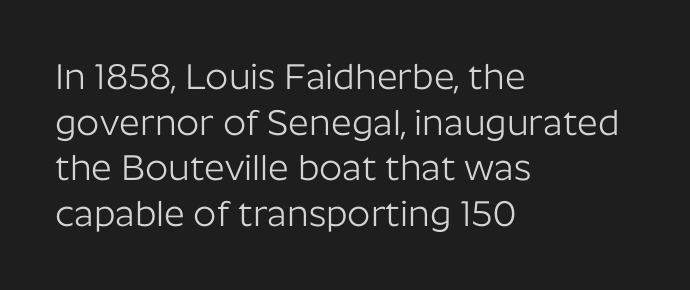
Q: Is the text bold? A: No.
Q: Is the text italic (slanted)? A: No, it is upright.
Q: Is the typeface a serif or a sans-serif typeface? A: Sans-serif.
Q: Is the text underlined? A: No.
Q: How is the paragraph aligned? A: Left-aligned.
Q: Is the spacing between letters normal or unusually wide? A: Normal.
Q: Is the spacing between lines tight, normal or loose? A: Normal.
Q: Width (condensed, normal, or wide)? A: Normal.
Q: Stroke contrast? A: Low.
Q: x-height? A: Medium.
Q: Monospaced? A: No.
